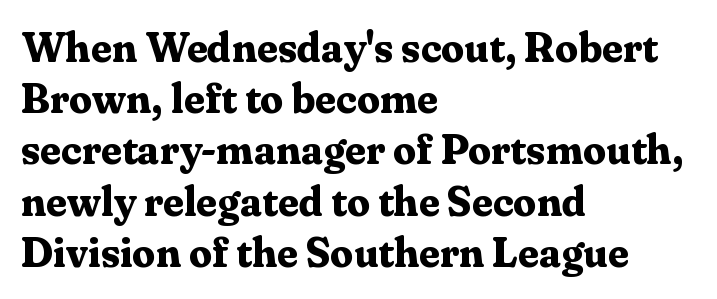
Q: Is the text bold? A: Yes.
Q: Is the text italic (slanted)? A: No, it is upright.
Q: Is the typeface a serif or a sans-serif typeface? A: Serif.
Q: Is the text underlined? A: No.
Q: How is the paragraph aligned? A: Left-aligned.
Q: Is the spacing between letters normal or unusually wide? A: Normal.
Q: Is the spacing between lines tight, normal or loose? A: Normal.
Q: Width (condensed, normal, or wide)? A: Normal.
Q: Stroke contrast? A: Medium.
Q: x-height? A: Medium.
Q: Monospaced? A: No.
